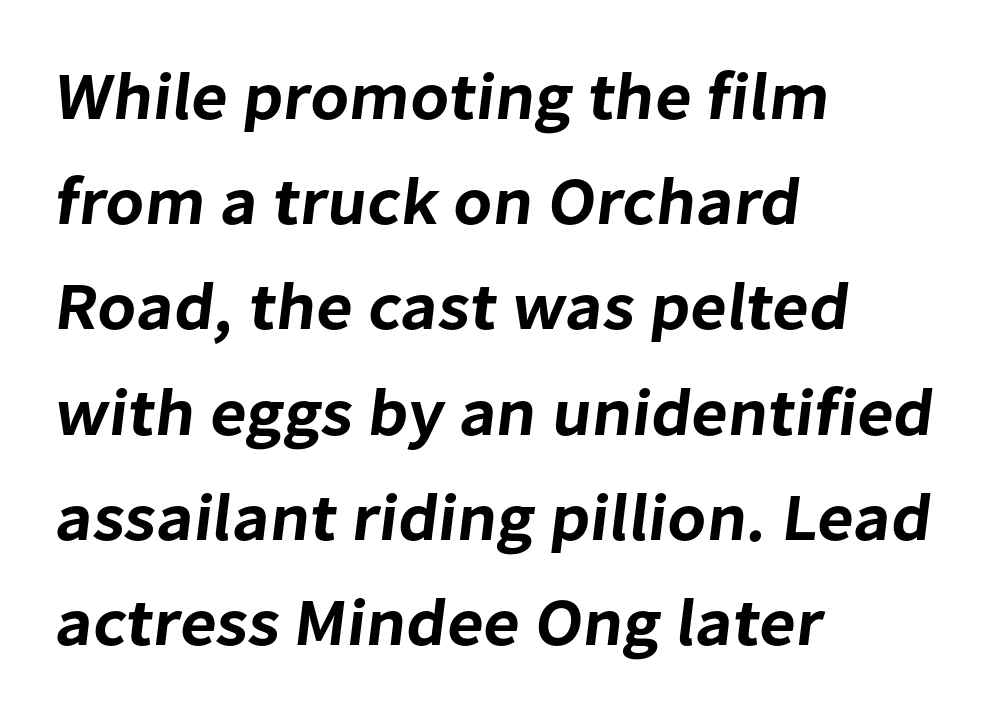
{"serif": "no", "width": "normal", "stroke_contrast": "low", "x_height": "medium", "monospaced": "no", "underline": "no", "align": "left", "line_spacing": "normal", "line_spacing_ratio": 1.57, "letter_spacing": "normal", "letter_spacing_em": 0.0, "glyph_px": 67}
